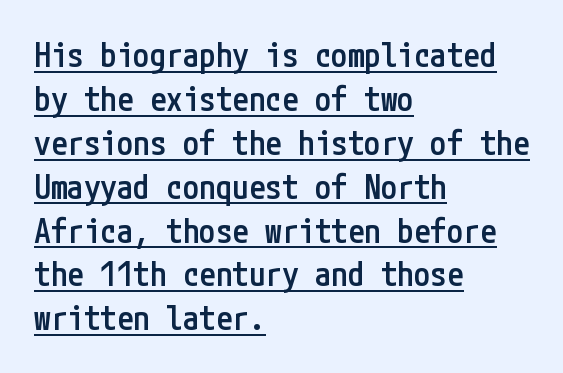
Q: Is the text bold? A: Semi-bold.
Q: Is the text italic (slanted)? A: No, it is upright.
Q: Is the typeface a serif or a sans-serif typeface? A: Sans-serif.
Q: Is the text underlined? A: Yes.
Q: How is the paragraph aligned? A: Left-aligned.
Q: Is the spacing between letters normal or unusually wide? A: Normal.
Q: Is the spacing between lines tight, normal or loose? A: Normal.
Q: Width (condensed, normal, or wide)? A: Condensed.
Q: Stroke contrast? A: Low.
Q: x-height? A: Medium.
